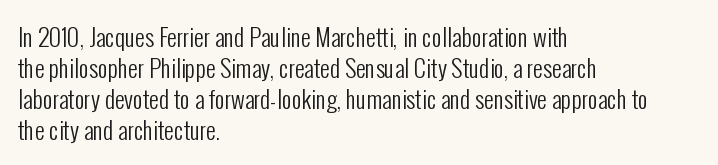
{"italic": "no", "bold": "no", "underline": "no", "align": "left", "line_spacing": "normal", "line_spacing_ratio": 1.29, "letter_spacing": "normal", "letter_spacing_em": 0.0, "glyph_px": 24}
